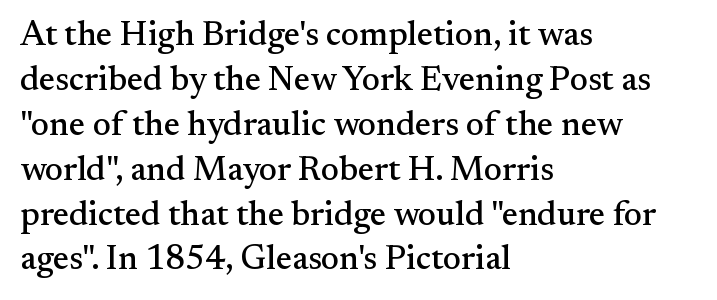
Q: Is the text italic (slanted)? A: No, it is upright.
Q: Is the typeface a serif or a sans-serif typeface? A: Serif.
Q: Is the text underlined? A: No.
Q: How is the paragraph aligned? A: Left-aligned.
Q: Is the spacing between letters normal or unusually wide? A: Normal.
Q: Is the spacing between lines tight, normal or loose? A: Normal.
Q: Width (condensed, normal, or wide)? A: Normal.
Q: Stroke contrast? A: Medium.
Q: x-height? A: Small.
Q: Monospaced? A: No.
